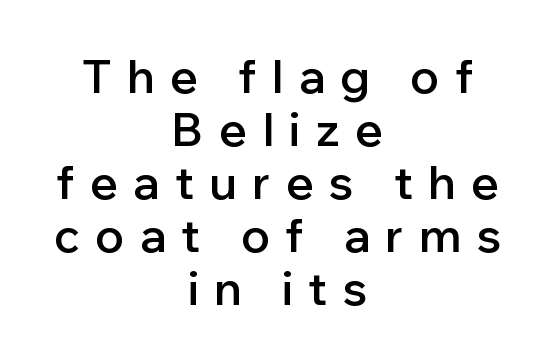
The characters look somewhat weighty, a semibold short of true bold. Horizontally, the lines are justified to the midpoint only. The line-height multiplier appears low, near solid setting. A typesetter would mark this as roman, not italic.
